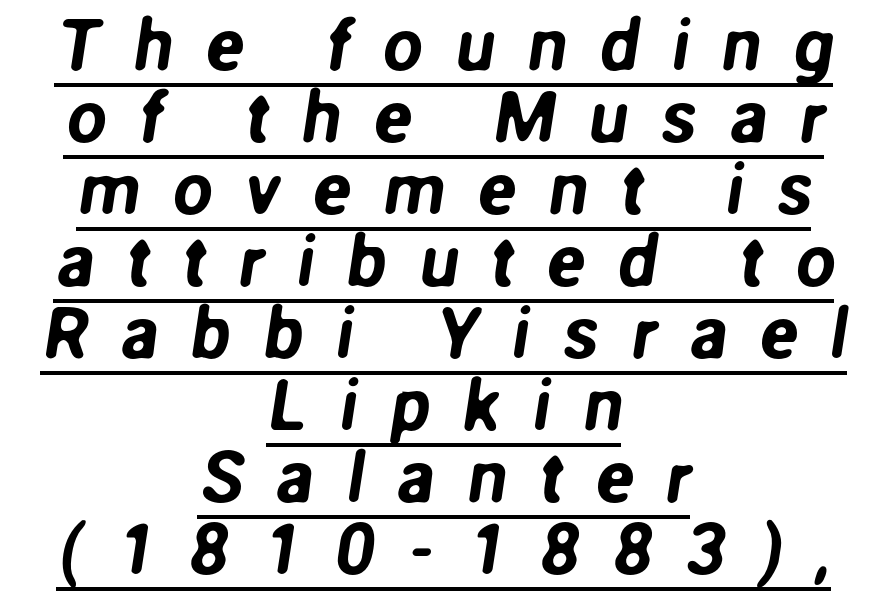
The image shows 72 px sans-serif type; set centered, tight line spacing (1.0x), unusually wide letter spacing (+0.44 em), underlined; low stroke contrast and a medium x-height.
